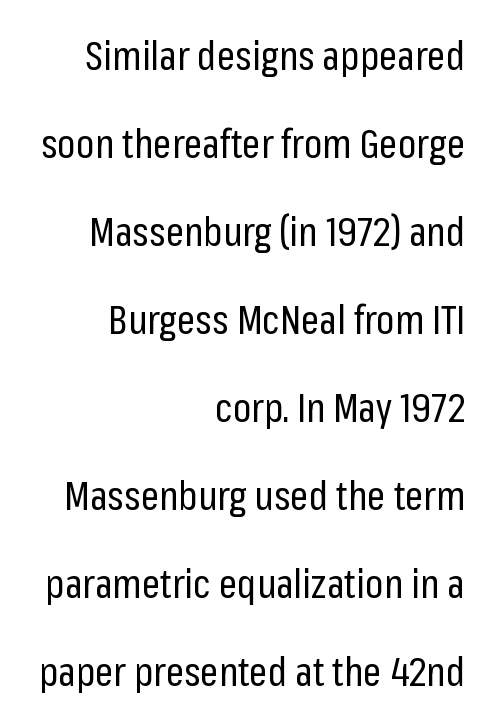
{"serif": "no", "italic": "no", "bold": "no", "weight": "regular", "width": "condensed", "stroke_contrast": "low", "x_height": "medium", "monospaced": "no", "underline": "no", "align": "right", "line_spacing": "loose", "line_spacing_ratio": 2.2, "letter_spacing": "normal", "letter_spacing_em": 0.0, "glyph_px": 40}
